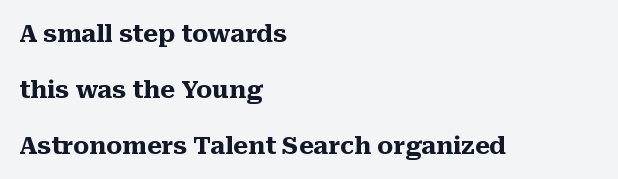
{"italic": "no", "bold": "yes", "underline": "no", "align": "left", "line_spacing": "loose", "line_spacing_ratio": 2.33, "letter_spacing": "normal", "letter_spacing_em": 0.0, "glyph_px": 24}
